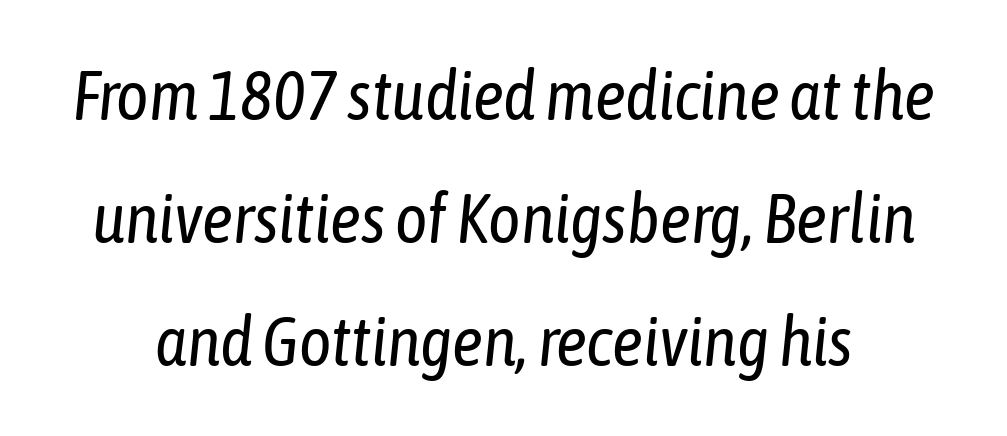
Think of a printed novel: that variable character pitch is what you see here. Bare-footed words on every line. The typography opts for an oblique posture over an upright one. Standard letterfit; no display-style spreading of the glyphs. Is the type heavy? It reads as light-to-regular instead.
